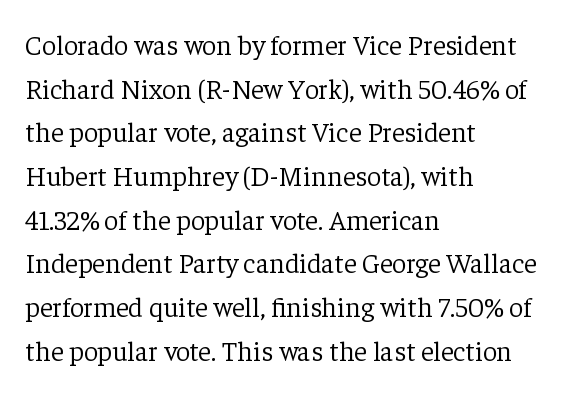
Q: Is the text bold? A: No.
Q: Is the text italic (slanted)? A: No, it is upright.
Q: Is the typeface a serif or a sans-serif typeface? A: Serif.
Q: Is the text underlined? A: No.
Q: How is the paragraph aligned? A: Left-aligned.
Q: Is the spacing between letters normal or unusually wide? A: Normal.
Q: Is the spacing between lines tight, normal or loose? A: Normal.
Q: Width (condensed, normal, or wide)? A: Normal.
Q: Stroke contrast? A: Low.
Q: x-height? A: Medium.
Q: Monospaced? A: No.
